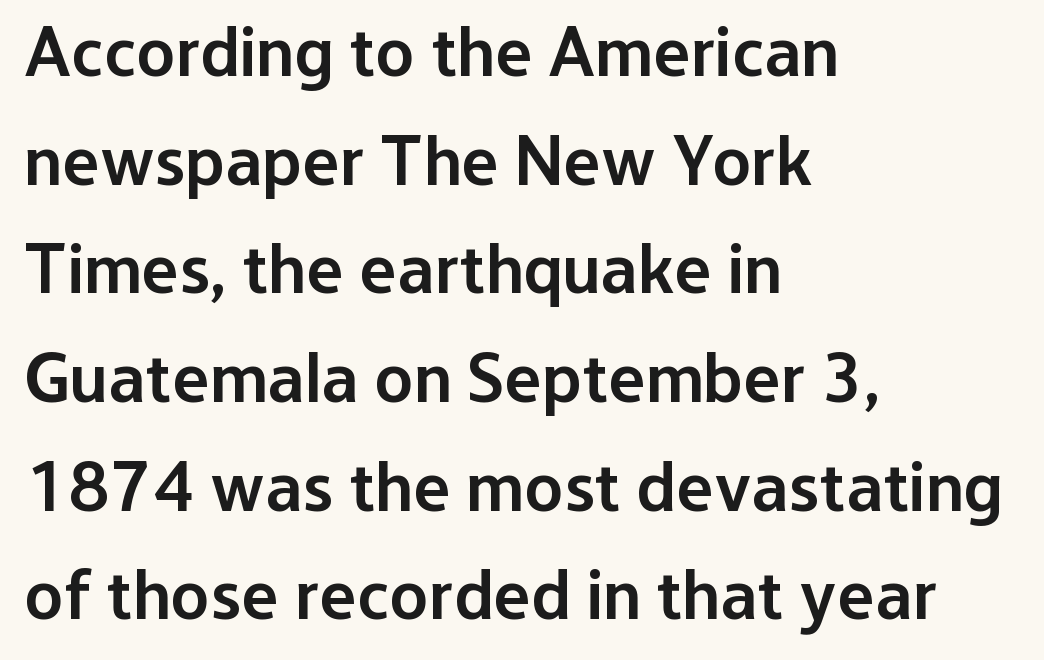
The image shows 71 px semibold sans-serif type, upright; set left-aligned, normal line spacing (1.53x), normal letter spacing, not underlined; low stroke contrast and a medium x-height.
